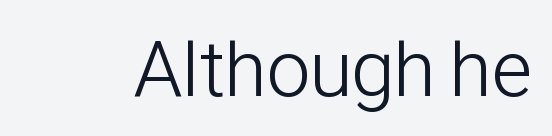
{"serif": "no", "italic": "no", "bold": "no", "weight": "light", "width": "condensed", "stroke_contrast": "low", "x_height": "medium", "monospaced": "no", "underline": "no", "letter_spacing": "normal", "letter_spacing_em": 0.0, "glyph_px": 79}
